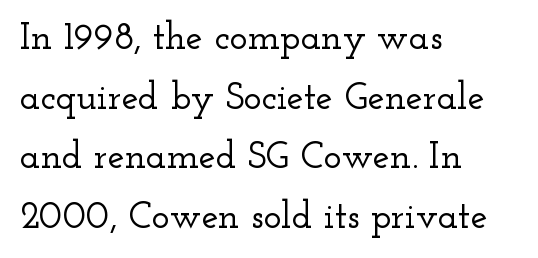
A typesetter would label this face a serif. The face used here is rendered with its standard letterfit. In terms of leading, this rendering sits right in the middle. When letters stand straight like this, we call the style roman or upright. Think of a printed novel: that variable character pitch is what you see here. The area under the type is left untouched.
